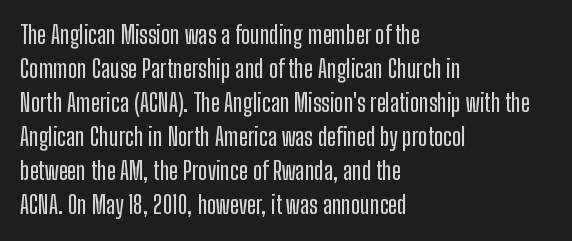
{"italic": "no", "underline": "no", "align": "left", "line_spacing": "normal", "line_spacing_ratio": 1.42, "letter_spacing": "normal", "letter_spacing_em": 0.0, "glyph_px": 24}
